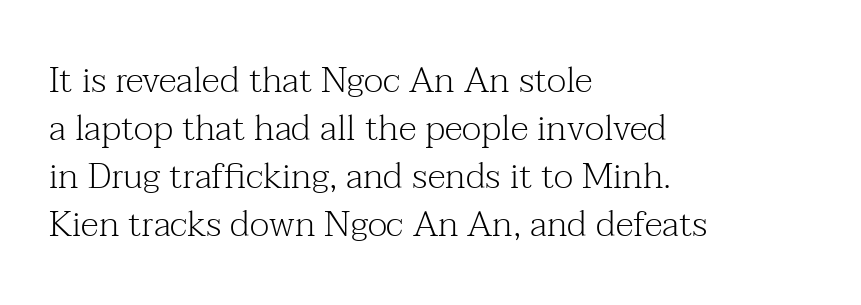
Check under the words: just untouched page. Quick note: interline space is typical. Note the varied advance widths — an 'i' is clearly narrower than an 'm'. In CSS terms this would be text-align: left. Summary of weight: not heavy and not bold.
